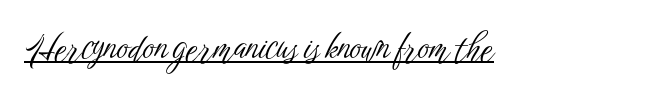
Q: Is the text bold? A: No.
Q: Is the text italic (slanted)? A: Yes.
Q: Is the typeface a serif or a sans-serif typeface? A: Sans-serif.
Q: Is the text underlined? A: Yes.
Q: Is the spacing between letters normal or unusually wide? A: Normal.
Q: Width (condensed, normal, or wide)? A: Condensed.
Q: Stroke contrast? A: Low.
Q: x-height? A: Medium.
Q: Monospaced? A: No.
